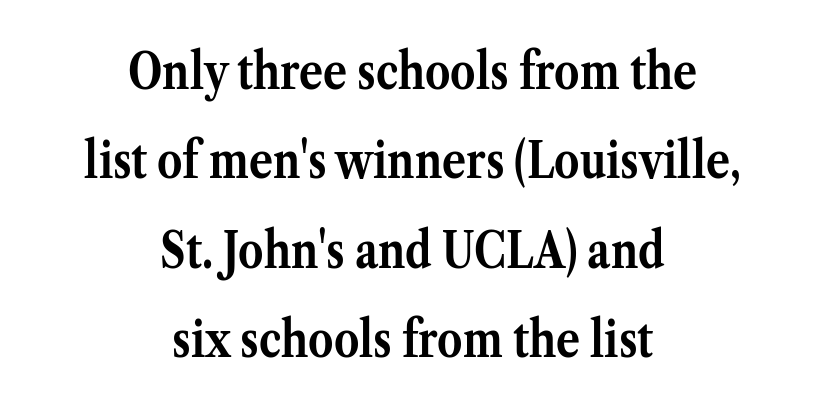
{"serif": "yes", "italic": "no", "bold": "yes", "weight": "semibold", "width": "normal", "stroke_contrast": "medium", "x_height": "medium", "monospaced": "no", "underline": "no", "align": "center", "line_spacing_ratio": 1.79, "letter_spacing": "normal", "letter_spacing_em": 0.0, "glyph_px": 50}
